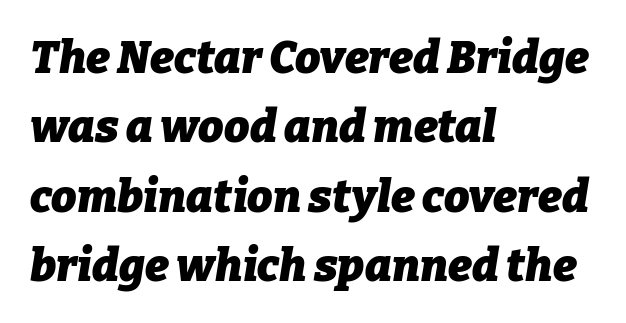
{"italic": "yes", "lean": "right", "slant_degrees": 9, "bold": "yes", "weight": "heavy", "width": "normal", "stroke_contrast": "low", "x_height": "medium", "monospaced": "no", "underline": "no", "align": "left", "line_spacing": "normal", "line_spacing_ratio": 1.54, "letter_spacing": "normal", "letter_spacing_em": 0.0, "glyph_px": 45}
